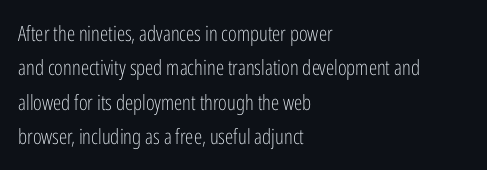
Q: Is the text bold? A: No.
Q: Is the text italic (slanted)? A: No, it is upright.
Q: Is the text underlined? A: No.
Q: How is the paragraph aligned? A: Left-aligned.
Q: Is the spacing between letters normal or unusually wide? A: Normal.
Q: Is the spacing between lines tight, normal or loose? A: Normal.
